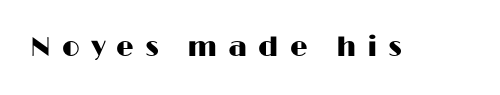
The image shows 28 px wide sans-serif type, upright; set unusually wide letter spacing (+0.39 em), not underlined; high stroke contrast and a medium x-height.
